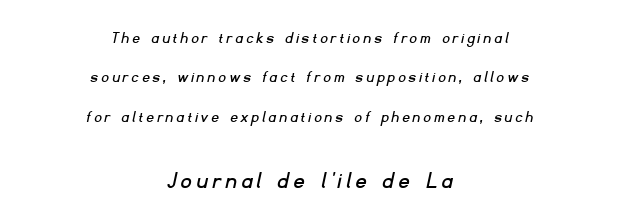
The image shows 25 px text type; set centered, loose line spacing (2.32x), unusually wide letter spacing (+0.22 em), not underlined; the second (bottom) block is 1.47x larger.
